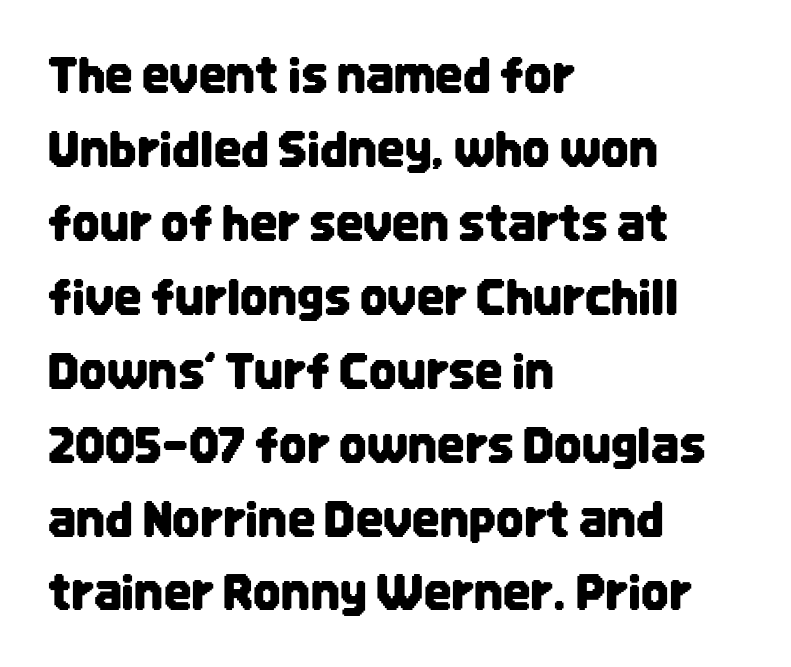
The image shows 48 px condensed sans-serif type, upright; set left-aligned, normal line spacing (1.54x), normal letter spacing, not underlined; low stroke contrast and a large x-height.
